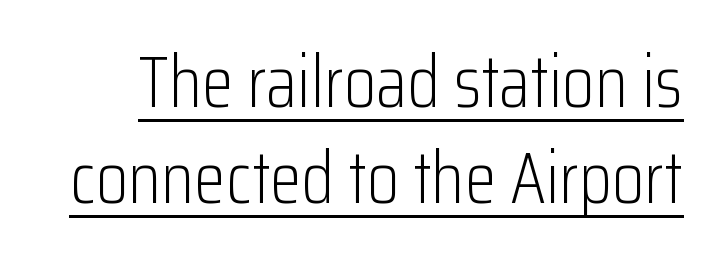
If you drew a line through each stem, it would be perfectly vertical. These glyphs show unthickened strokes, regular width or finer. The leading is moderate, giving the passage an even texture. The passage shown is typed in a proportional face where columns would drift. The type family on display is of the sans-serif kind. Nobody touched the tracking dial on this one.
